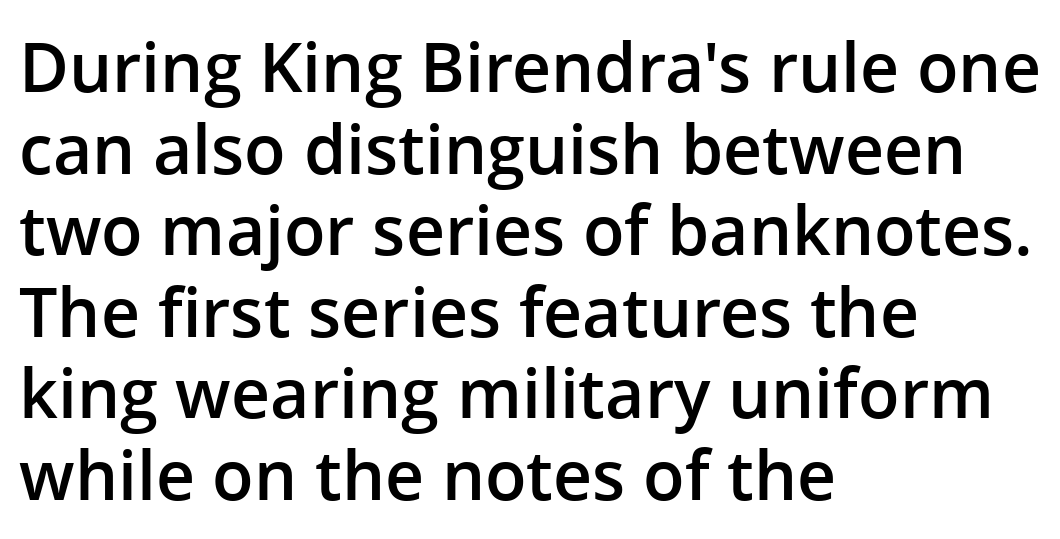
{"serif": "no", "italic": "no", "bold": "semi", "weight": "semibold", "width": "normal", "stroke_contrast": "low", "x_height": "medium", "monospaced": "no", "underline": "no", "align": "left", "line_spacing_ratio": 1.2, "letter_spacing": "normal", "letter_spacing_em": 0.0, "glyph_px": 68}
